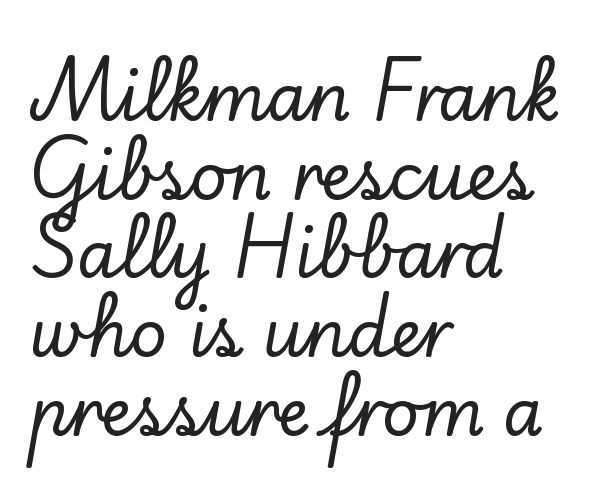
{"serif": "yes", "width": "normal", "stroke_contrast": "low", "x_height": "small", "monospaced": "no", "underline": "no", "align": "left", "line_spacing_ratio": 1.21, "letter_spacing": "normal", "letter_spacing_em": 0.0, "glyph_px": 65}
